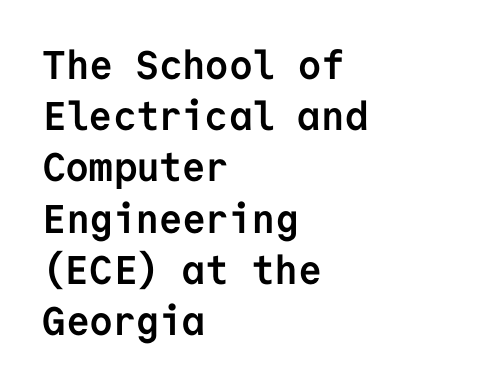
The image shows 40 px semibold sans-serif type, upright, monospaced; set left-aligned, normal line spacing (1.28x), normal letter spacing, not underlined; low stroke contrast and a medium x-height.
